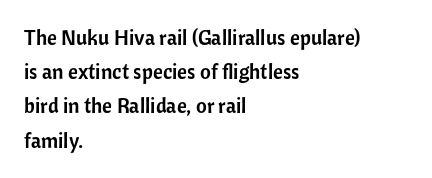
This rendering features lettering with no underline. This sample uses an upright cut, with every glyph sitting square on the baseline. Leading: standard. Tracking here is standard; glyphs follow each other at the usual distance.
